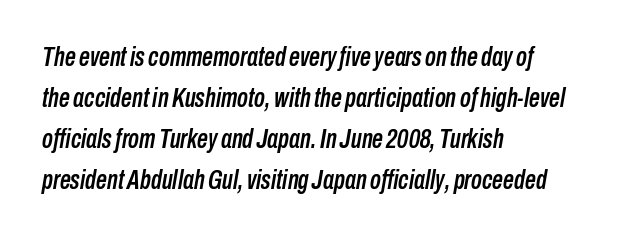
Q: Is the text italic (slanted)? A: Yes, it leans right by about 10 degrees.
Q: Is the text underlined? A: No.
Q: How is the paragraph aligned? A: Left-aligned.
Q: Is the spacing between letters normal or unusually wide? A: Normal.
Q: Is the spacing between lines tight, normal or loose? A: Normal.
